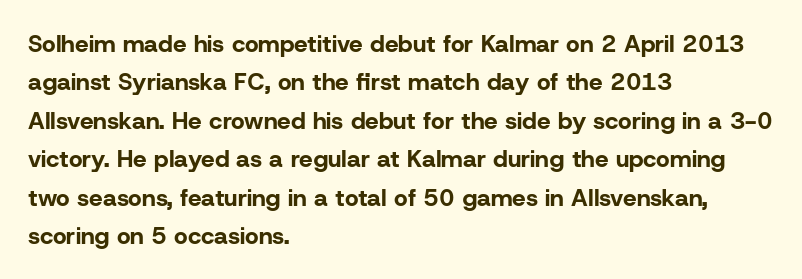
Check the space under the baseline: it is left empty. A classic flush-left, rag-right setting is used for this passage. These lines sit exactly where default settings would place them. Students, note that the glyphs here touch the page at normal intervals. The type sits square on the baseline with zero lean.
